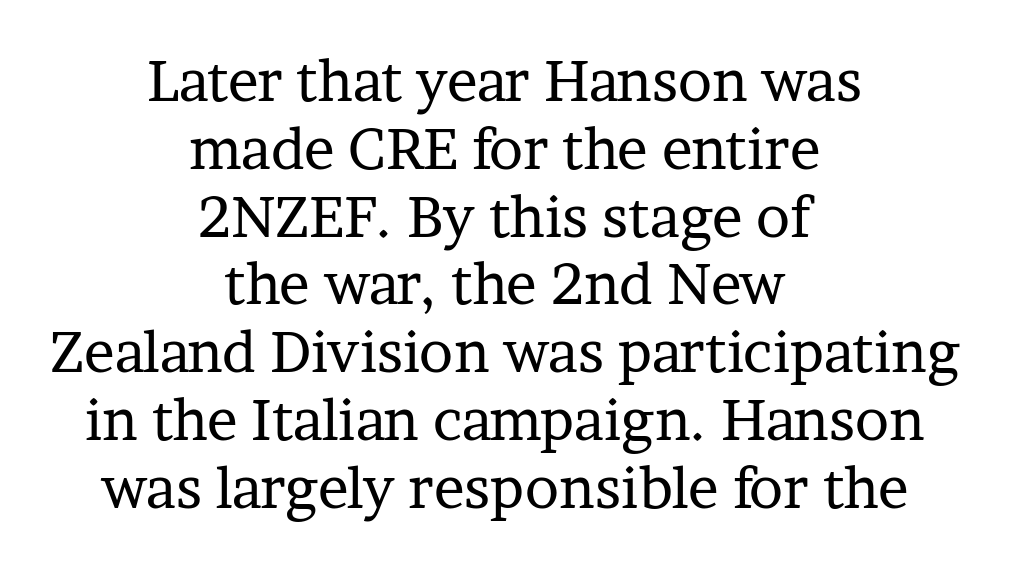
{"serif": "yes", "italic": "no", "bold": "no", "weight": "regular", "width": "normal", "stroke_contrast": "low", "x_height": "medium", "monospaced": "no", "underline": "no", "align": "center", "line_spacing_ratio": 1.19, "letter_spacing": "normal", "letter_spacing_em": 0.0, "glyph_px": 57}
